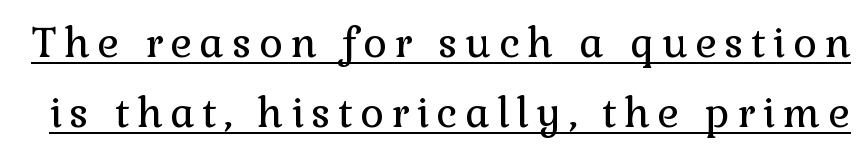
The image shows 41 px regular-weight serif type, upright; set line spacing 1.71x, underlined; a medium x-height.
